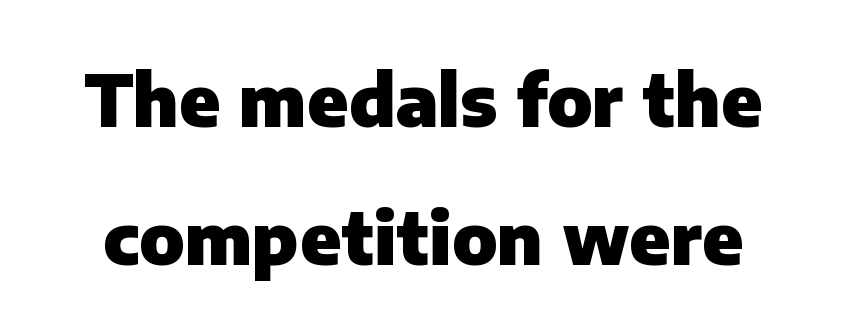
The image shows 72 px heavy sans-serif type, upright; set loose line spacing (1.91x), normal letter spacing, not underlined; low stroke contrast and a medium x-height.
